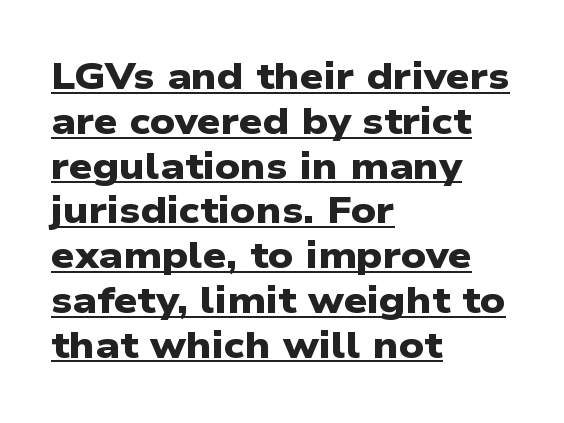
The rendering anchors every line to the left-hand side. You can see a thin bar hugging the bottom of the glyphs. A typesetter would call this proportional, since set widths differ per character. The face used here has the dense, thick strokes of a bold.
